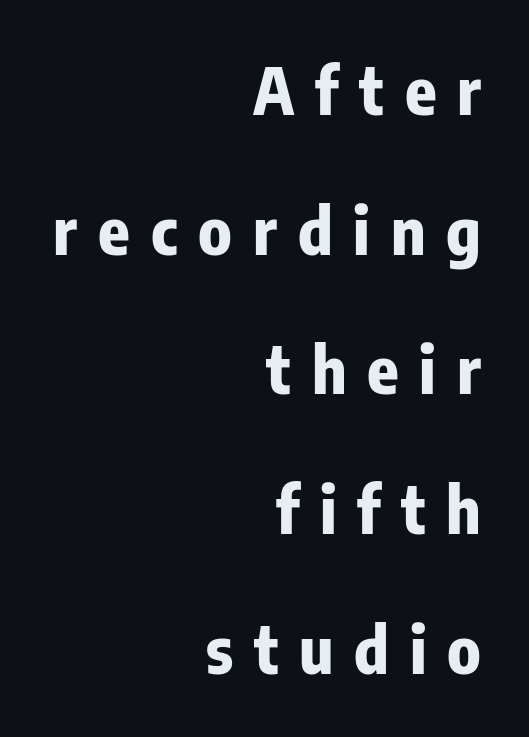
Q: Is the text bold? A: Yes.
Q: Is the text italic (slanted)? A: No, it is upright.
Q: Is the typeface a serif or a sans-serif typeface? A: Sans-serif.
Q: Is the text underlined? A: No.
Q: How is the paragraph aligned? A: Right-aligned.
Q: Is the spacing between letters normal or unusually wide? A: Unusually wide.
Q: Is the spacing between lines tight, normal or loose? A: Loose.
Q: Width (condensed, normal, or wide)? A: Condensed.
Q: Stroke contrast? A: Low.
Q: x-height? A: Medium.
Q: Monospaced? A: No.
